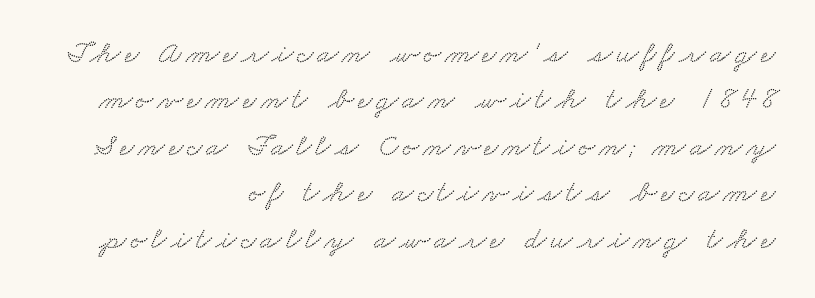
{"serif": "yes", "width": "wide", "stroke_contrast": "low", "x_height": "small", "monospaced": "no", "underline": "no", "align": "right", "line_spacing": "normal", "line_spacing_ratio": 1.5, "glyph_px": 31}
